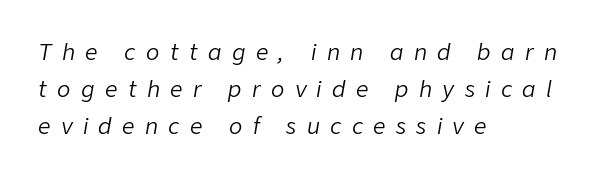
Leftover space on each line is placed entirely after the last word. An italicized treatment has been applied to the whole sample. The face looks like a standard text weight, possibly lighter. The space directly below the letters is spotless. These lines sit exactly where default settings would place them.
